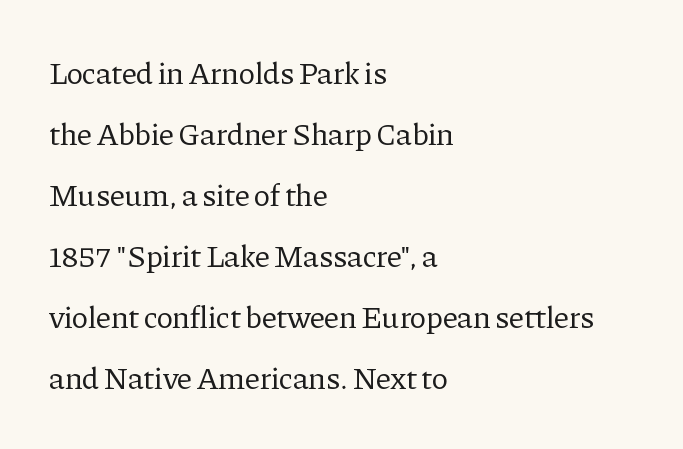
Q: Is the text bold? A: No.
Q: Is the text italic (slanted)? A: No, it is upright.
Q: Is the typeface a serif or a sans-serif typeface? A: Serif.
Q: Is the text underlined? A: No.
Q: How is the paragraph aligned? A: Left-aligned.
Q: Is the spacing between letters normal or unusually wide? A: Normal.
Q: Is the spacing between lines tight, normal or loose? A: Loose.
Q: Width (condensed, normal, or wide)? A: Normal.
Q: Stroke contrast? A: Low.
Q: x-height? A: Medium.
Q: Monospaced? A: No.
